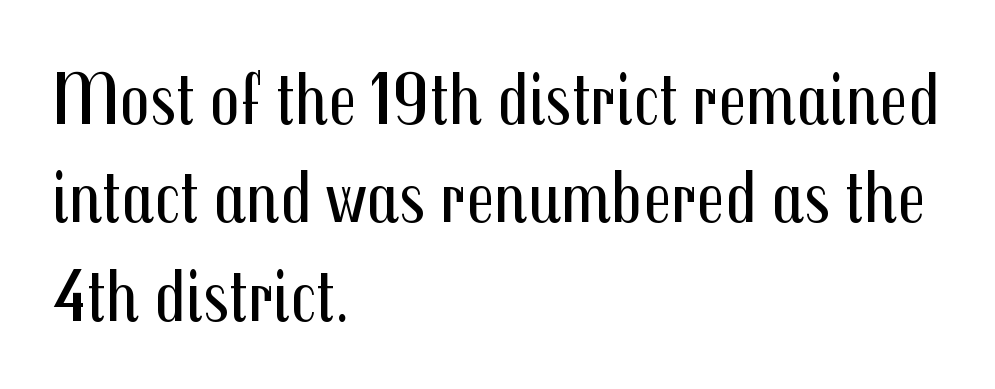
{"serif": "no", "italic": "no", "bold": "no", "weight": "regular", "width": "condensed", "stroke_contrast": "medium", "x_height": "medium", "monospaced": "no", "underline": "no", "align": "left", "line_spacing": "normal", "line_spacing_ratio": 1.33, "letter_spacing": "normal", "letter_spacing_em": 0.0, "glyph_px": 74}
